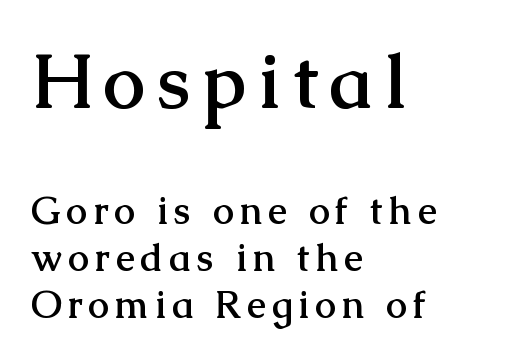
Q: Is the text bold? A: Yes.
Q: Is the text italic (slanted)? A: No, it is upright.
Q: Is the typeface a serif or a sans-serif typeface? A: Serif.
Q: Is the text underlined? A: No.
Q: How is the paragraph aligned? A: Left-aligned.
Q: Which block of text is set in a larger size, the first (top) or the second (bottom)? A: The first (top) one.
Q: Width (condensed, normal, or wide)? A: Normal.
Q: Stroke contrast? A: Medium.
Q: x-height? A: Medium.
Q: Monospaced? A: No.
